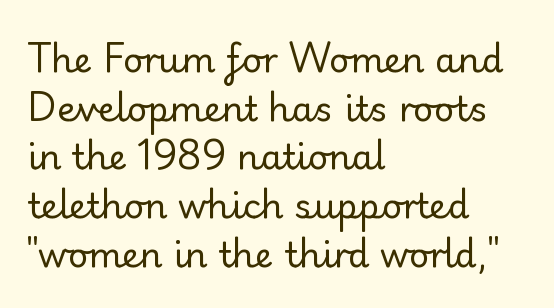
Q: Is the text bold? A: No.
Q: Is the text italic (slanted)? A: No, it is upright.
Q: Is the typeface a serif or a sans-serif typeface? A: Serif.
Q: Is the text underlined? A: No.
Q: How is the paragraph aligned? A: Left-aligned.
Q: Is the spacing between letters normal or unusually wide? A: Normal.
Q: Is the spacing between lines tight, normal or loose? A: Normal.
Q: Width (condensed, normal, or wide)? A: Normal.
Q: Stroke contrast? A: Low.
Q: x-height? A: Small.
Q: Monospaced? A: No.
